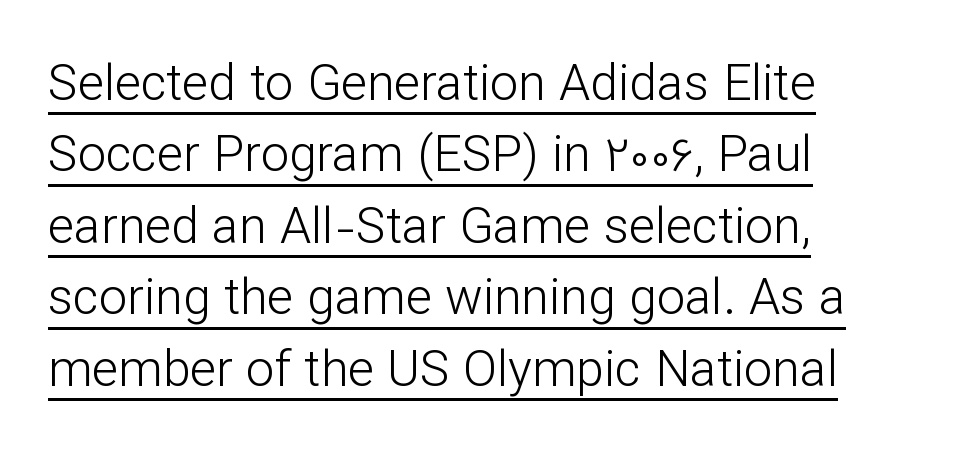
Q: Is the text bold? A: No.
Q: Is the text italic (slanted)? A: No, it is upright.
Q: Is the typeface a serif or a sans-serif typeface? A: Sans-serif.
Q: Is the text underlined? A: Yes.
Q: How is the paragraph aligned? A: Left-aligned.
Q: Is the spacing between letters normal or unusually wide? A: Normal.
Q: Is the spacing between lines tight, normal or loose? A: Normal.
Q: Width (condensed, normal, or wide)? A: Normal.
Q: Stroke contrast? A: Low.
Q: x-height? A: Medium.
Q: Monospaced? A: No.
